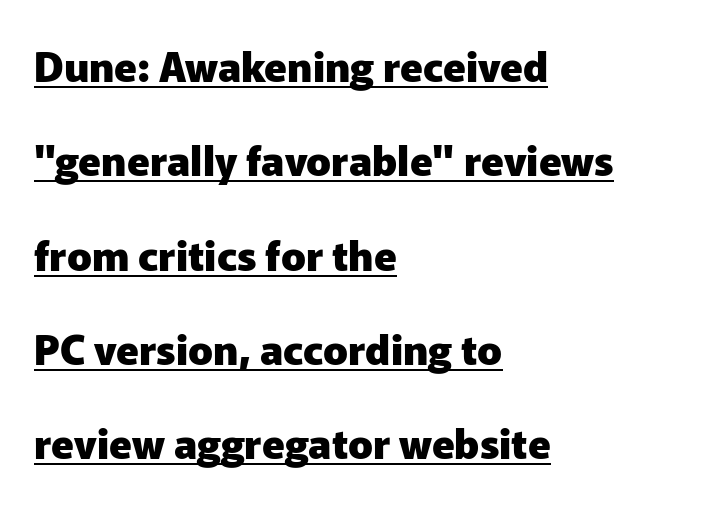
Q: Is the text bold? A: Yes.
Q: Is the text italic (slanted)? A: No, it is upright.
Q: Is the typeface a serif or a sans-serif typeface? A: Sans-serif.
Q: Is the text underlined? A: Yes.
Q: How is the paragraph aligned? A: Left-aligned.
Q: Is the spacing between letters normal or unusually wide? A: Normal.
Q: Is the spacing between lines tight, normal or loose? A: Loose.
Q: Width (condensed, normal, or wide)? A: Normal.
Q: Stroke contrast? A: Low.
Q: x-height? A: Medium.
Q: Monospaced? A: No.
